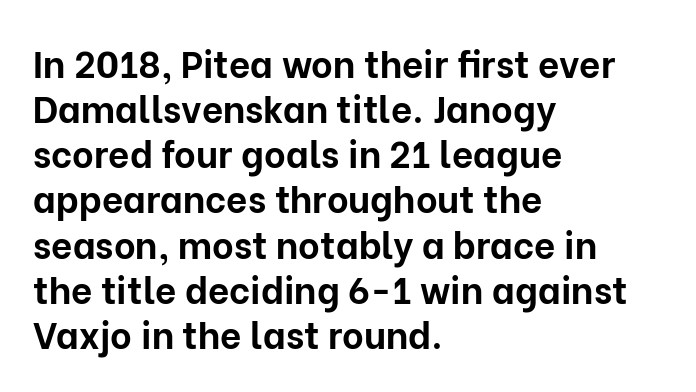
Q: Is the text bold? A: Yes.
Q: Is the text italic (slanted)? A: No, it is upright.
Q: Is the typeface a serif or a sans-serif typeface? A: Sans-serif.
Q: Is the text underlined? A: No.
Q: How is the paragraph aligned? A: Left-aligned.
Q: Is the spacing between letters normal or unusually wide? A: Normal.
Q: Width (condensed, normal, or wide)? A: Normal.
Q: Stroke contrast? A: Low.
Q: x-height? A: Medium.
Q: Monospaced? A: No.
